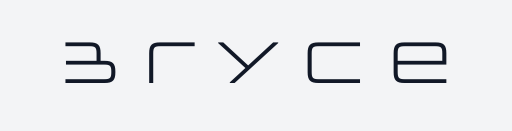
{"serif": "no", "italic": "no", "bold": "no", "weight": "regular", "width": "wide", "stroke_contrast": "low", "x_height": "large", "monospaced": "no", "underline": "no", "letter_spacing": "normal", "letter_spacing_em": 0.0, "glyph_px": 58}
